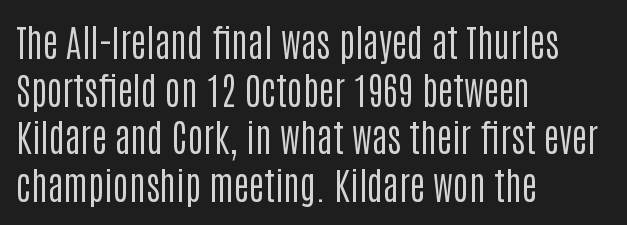
The image shows 37 px regular-weight, condensed sans-serif type, upright; set left-aligned, normal line spacing (1.29x), normal letter spacing, not underlined; low stroke contrast and a large x-height.
